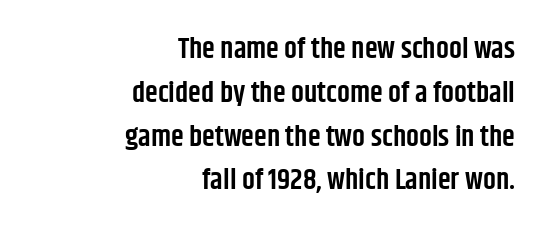
The image shows 29 px semibold, condensed sans-serif type, upright; set right-aligned, normal line spacing (1.51x), normal letter spacing, not underlined; low stroke contrast and a large x-height.
